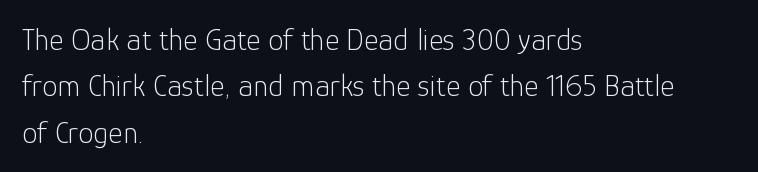
Q: Is the text bold? A: No.
Q: Is the text italic (slanted)? A: No, it is upright.
Q: Is the typeface a serif or a sans-serif typeface? A: Sans-serif.
Q: Is the text underlined? A: No.
Q: How is the paragraph aligned? A: Left-aligned.
Q: Is the spacing between letters normal or unusually wide? A: Normal.
Q: Is the spacing between lines tight, normal or loose? A: Normal.
Q: Width (condensed, normal, or wide)? A: Normal.
Q: Stroke contrast? A: Low.
Q: x-height? A: Medium.
Q: Monospaced? A: No.
